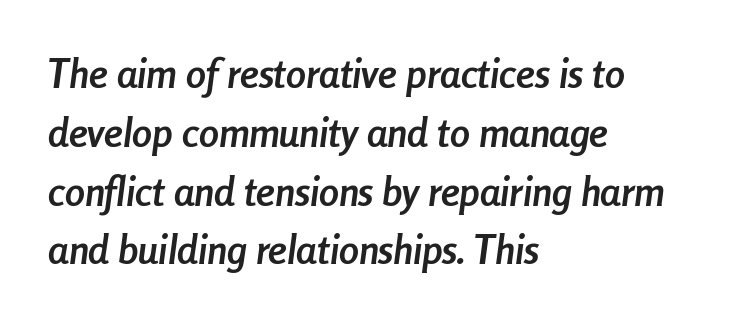
Students, this is bold: see how much ink each stroke carries. Line beginnings align vertically; line endings do not. What's the leading like? Ordinary, nothing unusual. The string is rendered with underlining switched off. The rendering applies a slant to the glyphs.
